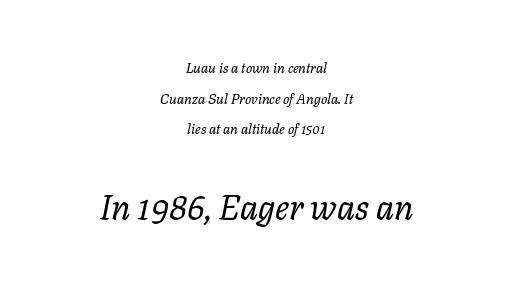
The image shows 35 px regular-weight type, italic (leaning right); set centered, loose line spacing (2.19x), normal letter spacing, not underlined; the second (bottom) block is 2.5x larger; low stroke contrast and a medium x-height.
